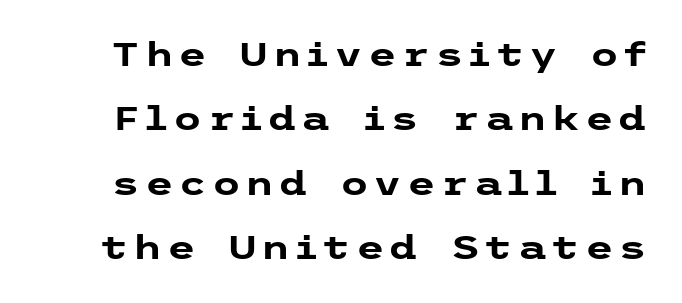
Summary of weight: heavy, a full bold. Observe the absence of serifs on each vertical stroke in this sample. Upright lettering throughout. Interline gaps are noticeably wide in this sample. The baseline area is clear.
